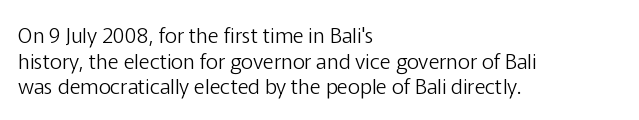
Q: Is the text bold? A: No.
Q: Is the text italic (slanted)? A: No, it is upright.
Q: Is the text underlined? A: No.
Q: How is the paragraph aligned? A: Left-aligned.
Q: Is the spacing between letters normal or unusually wide? A: Normal.
